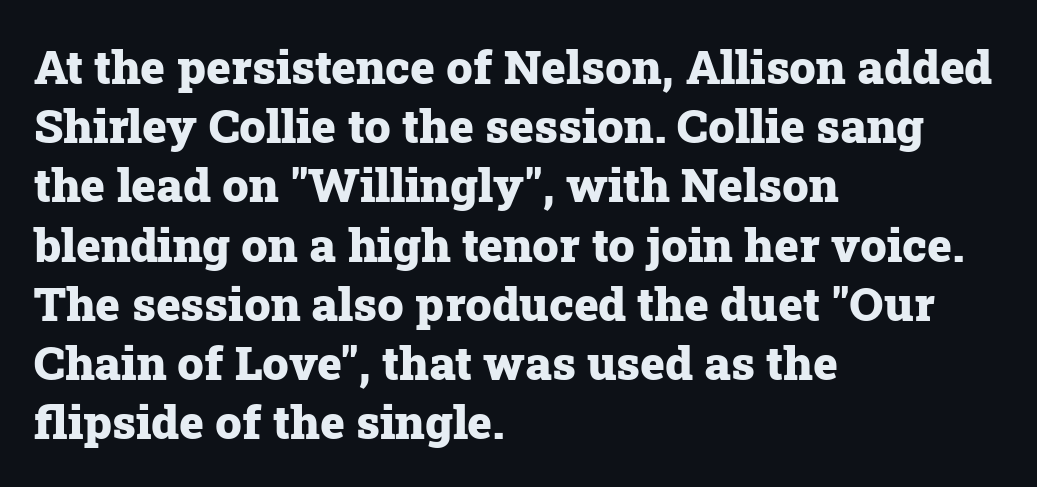
{"serif": "yes", "italic": "no", "bold": "yes", "weight": "heavy", "width": "normal", "stroke_contrast": "low", "x_height": "medium", "monospaced": "no", "underline": "no", "align": "left", "line_spacing": "normal", "line_spacing_ratio": 1.26, "letter_spacing": "normal", "letter_spacing_em": 0.0, "glyph_px": 47}
